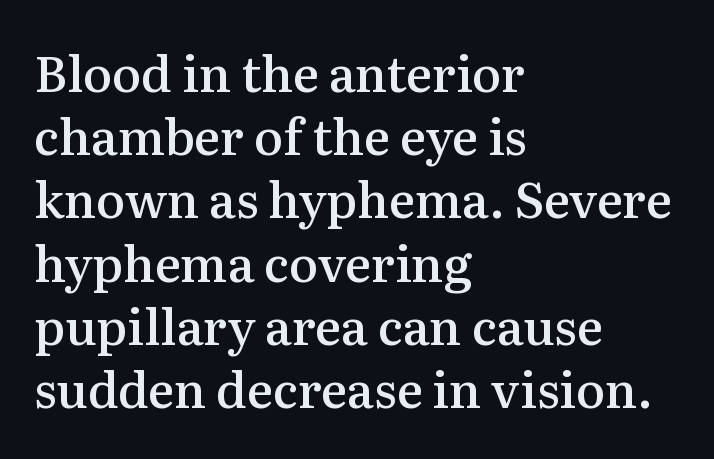
The image shows 49 px semibold serif type, upright; set left-aligned, normal line spacing (1.29x), normal letter spacing, not underlined; medium stroke contrast and a medium x-height.
